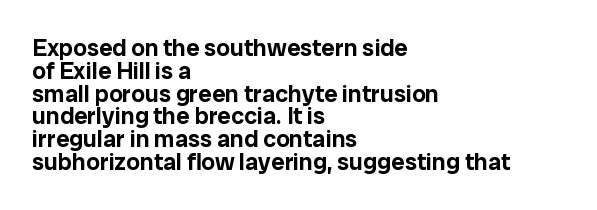
Q: Is the text italic (slanted)? A: No, it is upright.
Q: Is the text underlined? A: No.
Q: How is the paragraph aligned? A: Left-aligned.
Q: Is the spacing between letters normal or unusually wide? A: Normal.
Q: Is the spacing between lines tight, normal or loose? A: Tight.
